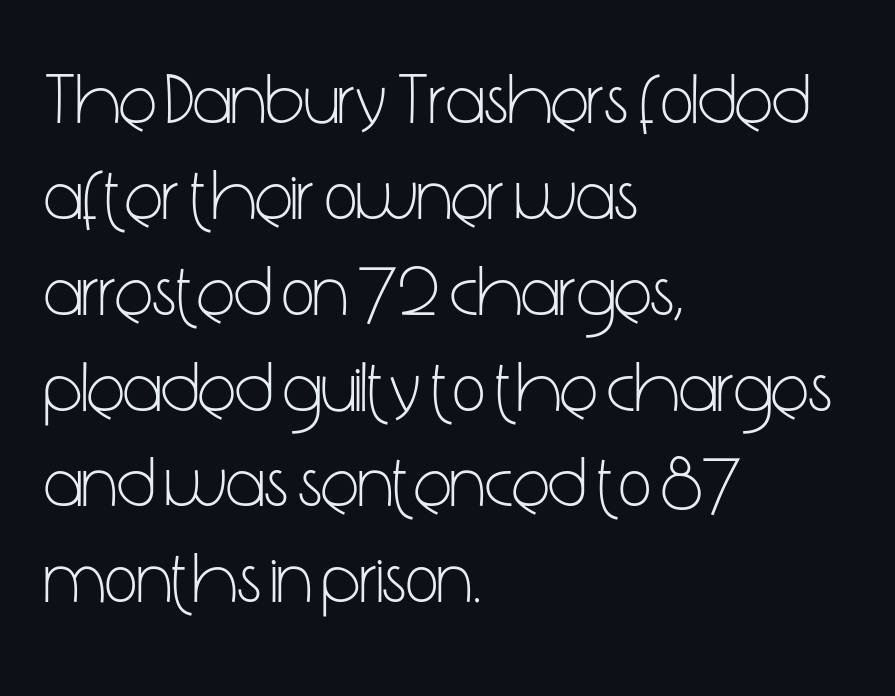
The image shows 71 px light, condensed sans-serif type, upright; set left-aligned, normal line spacing (1.35x), normal letter spacing, not underlined; low stroke contrast and a medium x-height.
